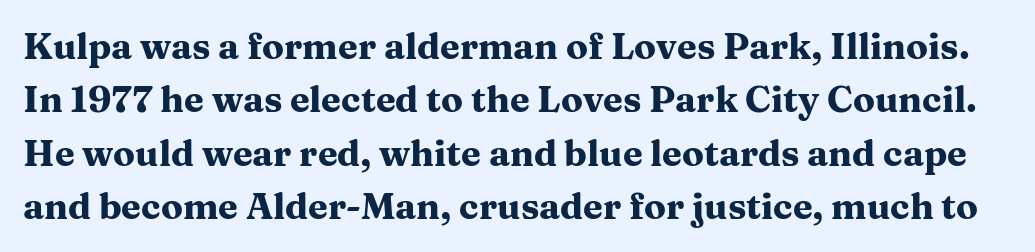
The image shows 36 px heavy, wide serif type, upright; set normal line spacing (1.48x), normal letter spacing, not underlined; medium stroke contrast and a medium x-height.
